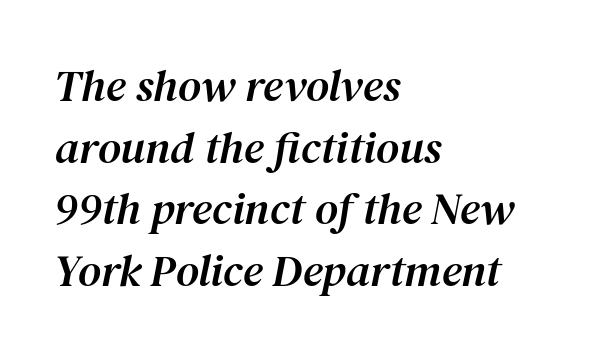
The image shows 45 px serif type, italic (leaning right); set left-aligned, normal line spacing (1.37x), normal letter spacing, not underlined; medium stroke contrast and a medium x-height.
